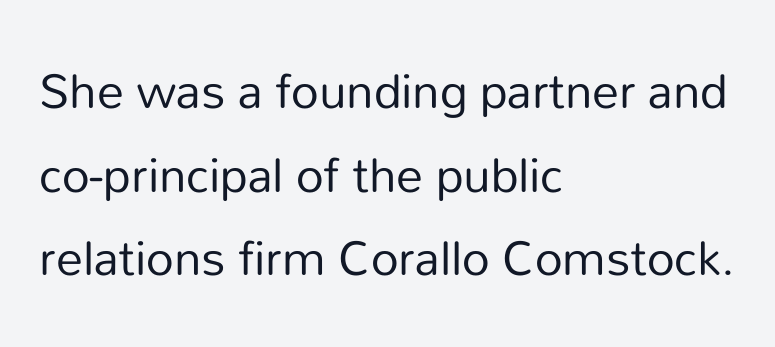
{"serif": "no", "italic": "no", "bold": "no", "weight": "regular", "width": "normal", "stroke_contrast": "low", "x_height": "medium", "monospaced": "no", "underline": "no", "align": "left", "line_spacing": "normal", "line_spacing_ratio": 1.55, "letter_spacing": "normal", "letter_spacing_em": 0.0, "glyph_px": 54}
